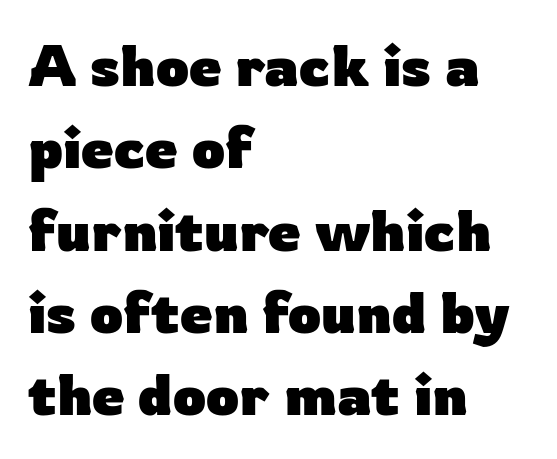
Q: Is the text bold? A: Yes.
Q: Is the text italic (slanted)? A: No, it is upright.
Q: Is the typeface a serif or a sans-serif typeface? A: Sans-serif.
Q: Is the text underlined? A: No.
Q: How is the paragraph aligned? A: Left-aligned.
Q: Is the spacing between letters normal or unusually wide? A: Normal.
Q: Is the spacing between lines tight, normal or loose? A: Normal.
Q: Width (condensed, normal, or wide)? A: Normal.
Q: Stroke contrast? A: Low.
Q: x-height? A: Medium.
Q: Monospaced? A: No.
